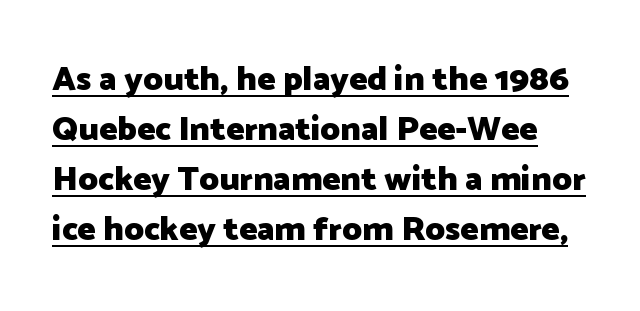
{"serif": "no", "italic": "no", "bold": "yes", "weight": "heavy", "width": "normal", "stroke_contrast": "low", "x_height": "medium", "monospaced": "no", "underline": "yes", "line_spacing": "normal", "line_spacing_ratio": 1.47, "letter_spacing": "normal", "letter_spacing_em": 0.0, "glyph_px": 34}
